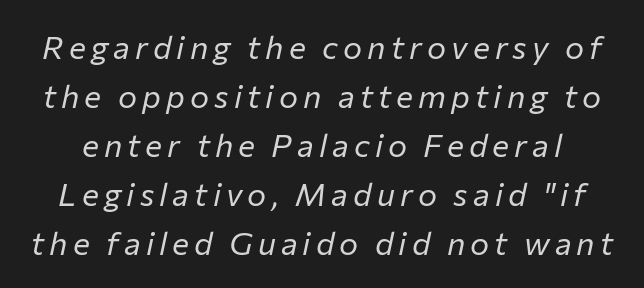
{"italic": "yes", "lean": "right", "slant_degrees": 12, "bold": "no", "weight": "regular", "width": "normal", "stroke_contrast": "low", "x_height": "medium", "monospaced": "no", "underline": "no", "line_spacing": "normal", "line_spacing_ratio": 1.53, "glyph_px": 32}
